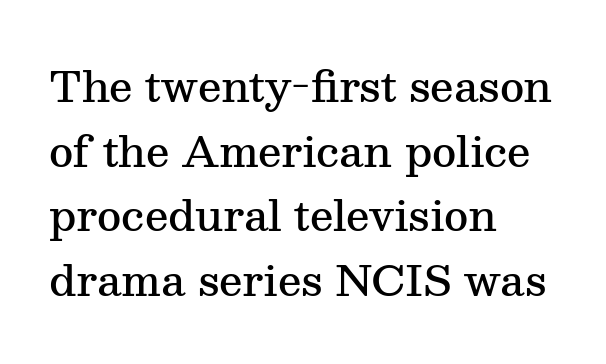
{"serif": "yes", "italic": "no", "bold": "semi", "weight": "semibold", "width": "normal", "stroke_contrast": "medium", "x_height": "medium", "monospaced": "no", "underline": "no", "align": "left", "line_spacing": "normal", "line_spacing_ratio": 1.54, "letter_spacing": "normal", "letter_spacing_em": 0.0, "glyph_px": 42}
